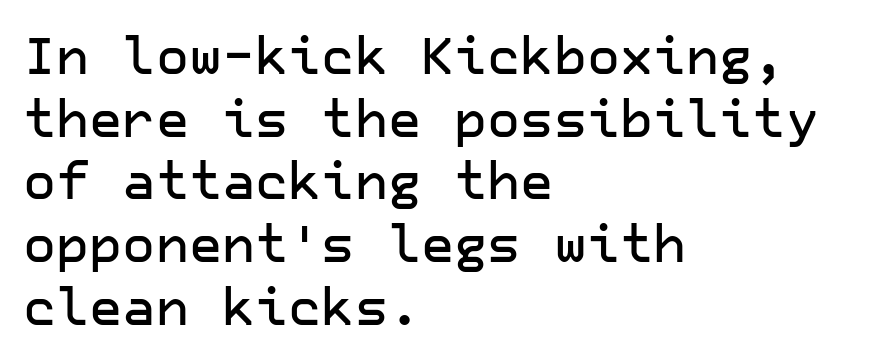
Where is the straight margin? On the left. Honestly, the letter spacing is just normal — you wouldn't notice it. Only glyphs here, with clear space below each row. These lines are composed in type without serifs. This is the regular roman posture of the typeface.
